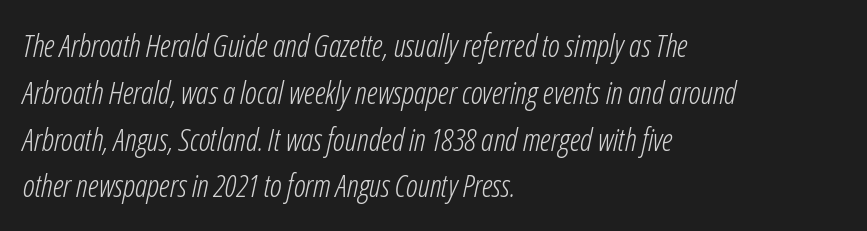
Q: Is the text bold? A: No.
Q: Is the text italic (slanted)? A: Yes, it leans right by about 12 degrees.
Q: Is the text underlined? A: No.
Q: How is the paragraph aligned? A: Left-aligned.
Q: Is the spacing between letters normal or unusually wide? A: Normal.
Q: Is the spacing between lines tight, normal or loose? A: Normal.
Q: Width (condensed, normal, or wide)? A: Condensed.
Q: Stroke contrast? A: Low.
Q: x-height? A: Medium.
Q: Monospaced? A: No.
